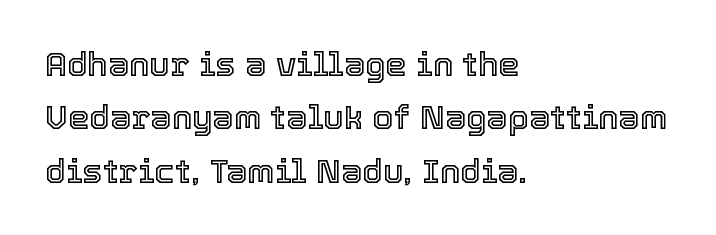
Q: Is the text italic (slanted)? A: No, it is upright.
Q: Is the text underlined? A: No.
Q: How is the paragraph aligned? A: Left-aligned.
Q: Is the spacing between letters normal or unusually wide? A: Normal.
Q: Is the spacing between lines tight, normal or loose? A: Normal.
Q: Width (condensed, normal, or wide)? A: Normal.
Q: x-height? A: Medium.
Q: Monospaced? A: No.
